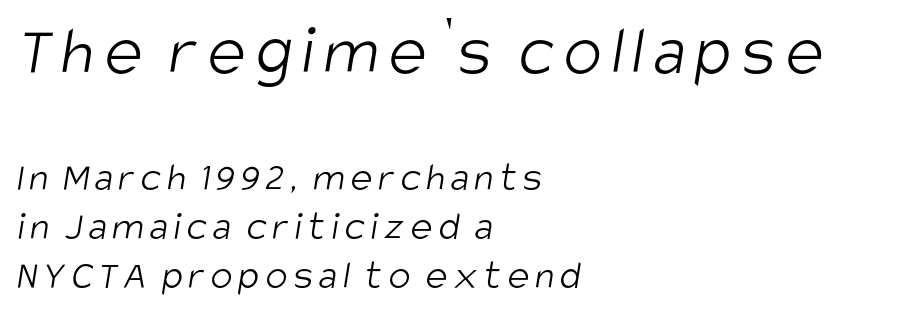
The image shows 71 px light, condensed sans-serif type; set left-aligned, line spacing 1.19x, not underlined; the first (top) block is 1.73x larger; low stroke contrast and a large x-height.
